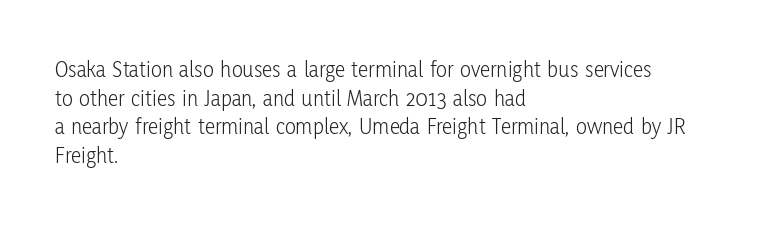
Q: Is the text bold? A: No.
Q: Is the text italic (slanted)? A: No, it is upright.
Q: Is the text underlined? A: No.
Q: How is the paragraph aligned? A: Left-aligned.
Q: Is the spacing between letters normal or unusually wide? A: Normal.
